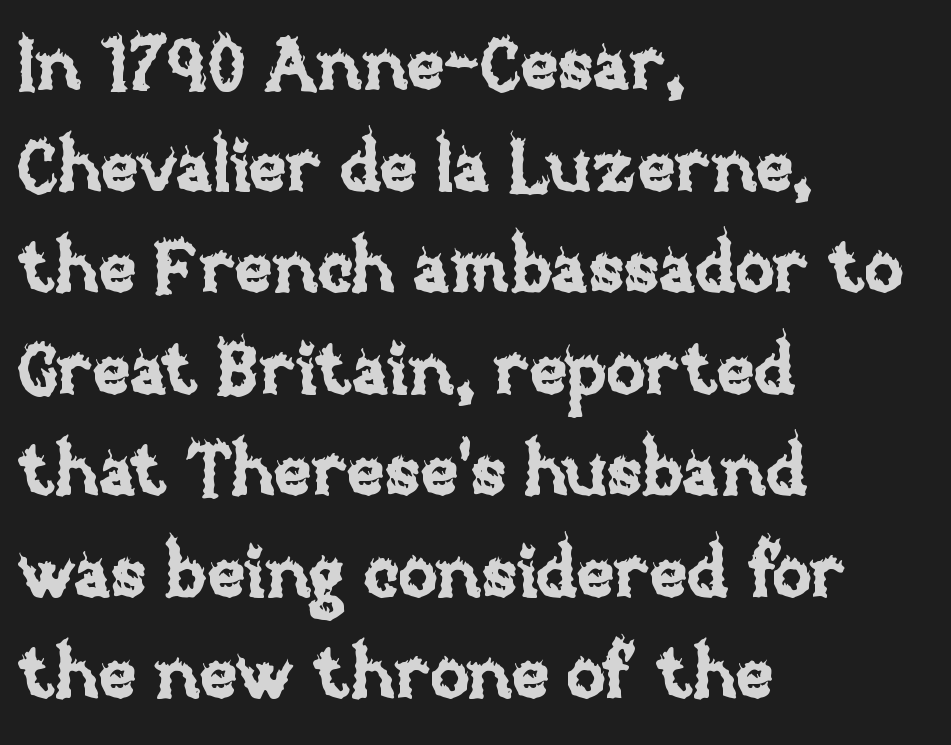
A classic flush-left, rag-right setting is used for this passage. How are the letters spaced? Ordinarily, with no added tracking. Each letter keeps its own natural width here, so spacing adapts to shape. This is roman type, the default non-slanted kind.
